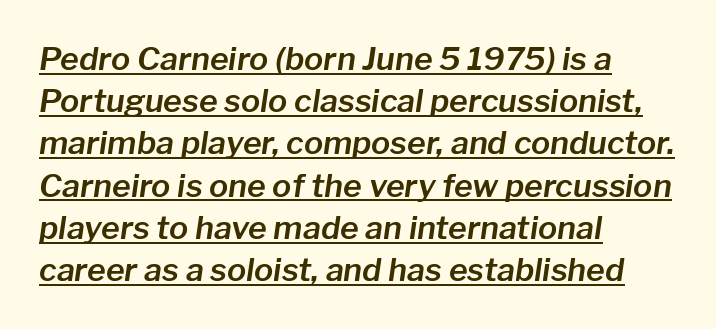
Q: Is the text italic (slanted)? A: Yes, it leans right by about 8 degrees.
Q: Is the text underlined? A: Yes.
Q: How is the paragraph aligned? A: Left-aligned.
Q: Is the spacing between letters normal or unusually wide? A: Normal.
Q: Is the spacing between lines tight, normal or loose? A: Normal.
Q: Width (condensed, normal, or wide)? A: Normal.
Q: Stroke contrast? A: Low.
Q: x-height? A: Medium.
Q: Monospaced? A: No.
